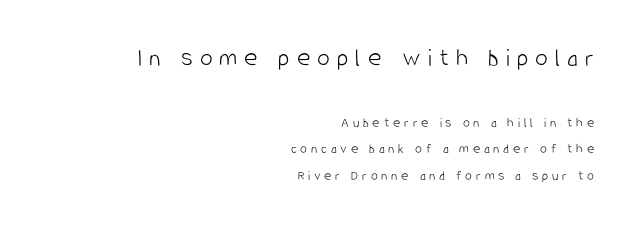
Rule under the text: the space is simply empty. Italic: no, the glyphs are upright roman. Typeset ragged left — the right edge is the straight one. Large over small — that's the arrangement of the two blocks here. Is the stroke heavy? The answer is a plain regular-or-lighter. The line texture is sparse and dotted thanks to wide tracking.
